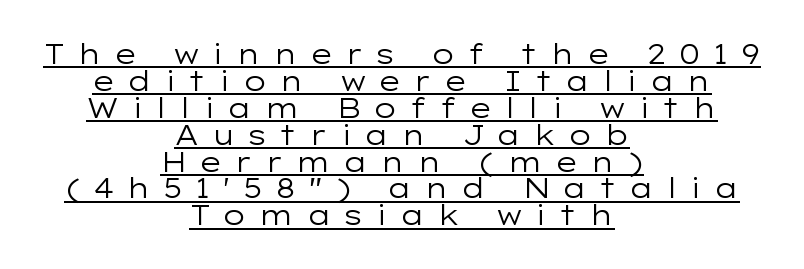
The image shows 28 px regular-weight, wide sans-serif type, upright; set centered, tight line spacing (0.96x), unusually wide letter spacing (+0.41 em), underlined; low stroke contrast and a medium x-height.
